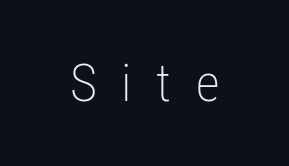
{"serif": "no", "italic": "no", "bold": "no", "weight": "light", "width": "condensed", "stroke_contrast": "low", "x_height": "medium", "monospaced": "no", "underline": "no", "letter_spacing": "wide", "letter_spacing_em": 0.47, "glyph_px": 52}
